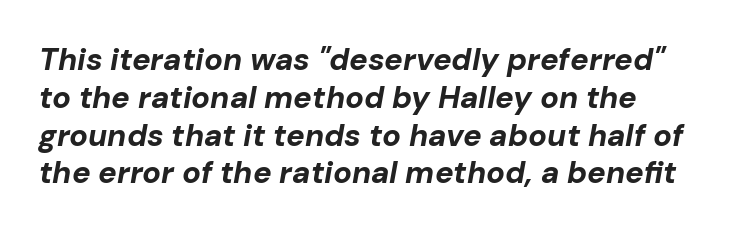
{"italic": "yes", "lean": "right", "slant_degrees": 10, "bold": "yes", "weight": "bold", "width": "normal", "stroke_contrast": "low", "x_height": "medium", "monospaced": "no", "underline": "no", "line_spacing_ratio": 1.22, "letter_spacing": "normal", "letter_spacing_em": 0.0, "glyph_px": 31}
